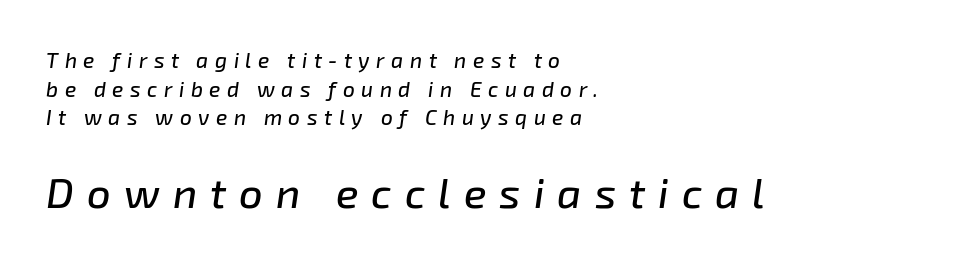
Do the characters align in a grid? No, the font is proportional. If you squint, the bottom block still reads clearly — it's the larger of the two. Compared with typical body copy, the letter spacing here is much looser. Vertical spacing — default. The whole block is typeset with a tilt.
